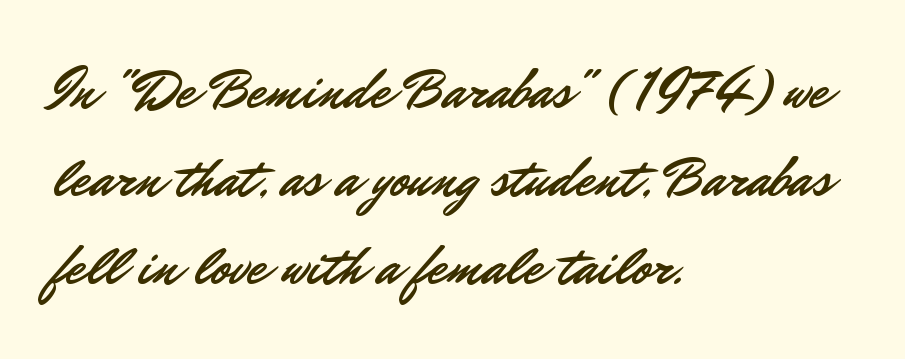
Glyph-to-glyph distance matches everyday printed text. Character widths vary here, with narrow letters taking less room than wide ones. Clear beneath every line of the passage. A student would call this left alignment; a typographer would say flush left, rag right. Notice how descenders clear the ascenders below comfortably — that's standard leading.
